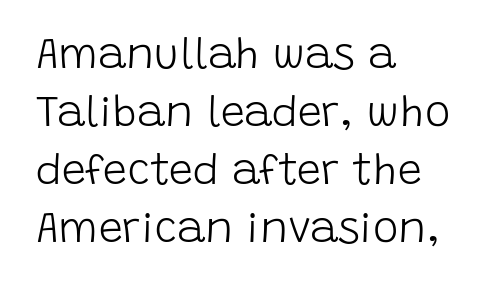
The image shows 43 px light sans-serif type, upright; set left-aligned, normal line spacing (1.35x), normal letter spacing, not underlined; low stroke contrast and a large x-height.
